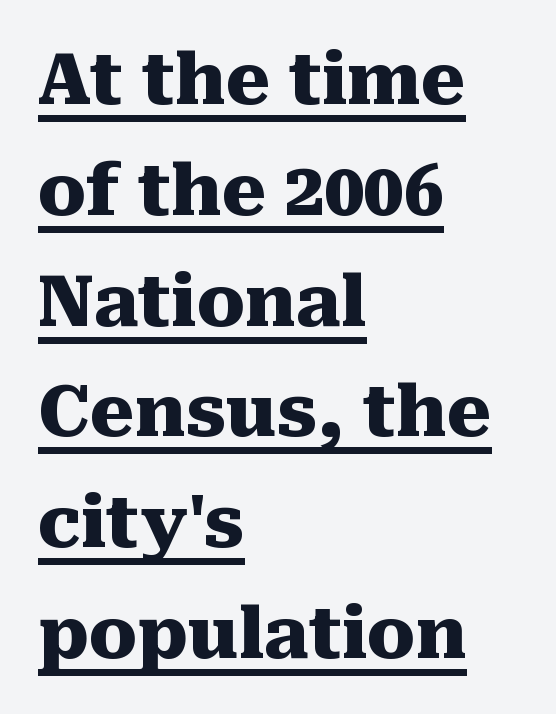
The image shows 71 px heavy serif type, upright; set left-aligned, normal line spacing (1.56x), normal letter spacing, underlined; medium stroke contrast and a medium x-height.
